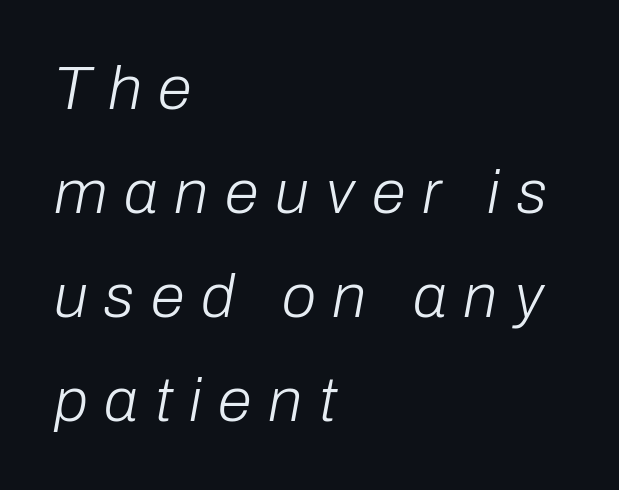
Q: Is the text bold? A: No.
Q: Is the text italic (slanted)? A: Yes, it leans right by about 10 degrees.
Q: Is the text underlined? A: No.
Q: How is the paragraph aligned? A: Left-aligned.
Q: Is the spacing between letters normal or unusually wide? A: Unusually wide.
Q: Is the spacing between lines tight, normal or loose? A: Normal.
Q: Width (condensed, normal, or wide)? A: Normal.
Q: Stroke contrast? A: Low.
Q: x-height? A: Medium.
Q: Monospaced? A: No.
